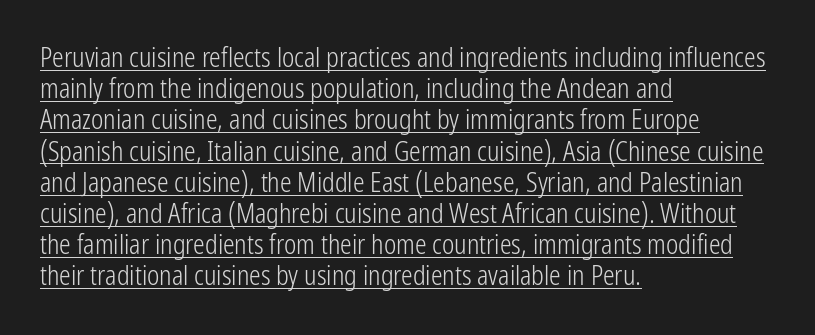
The image shows 26 px text type, upright; set left-aligned, line spacing 1.2x, normal letter spacing, underlined.
